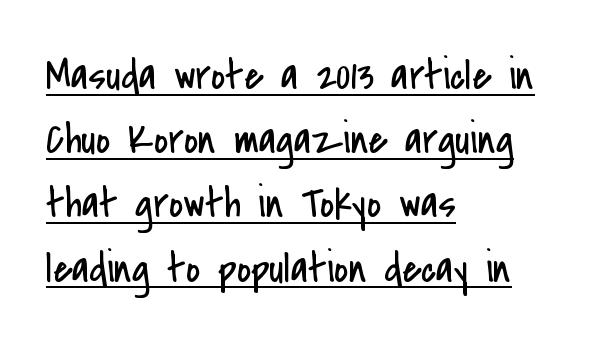
The image shows 44 px regular-weight, condensed sans-serif type, upright; set left-aligned, normal line spacing (1.46x), normal letter spacing, underlined; low stroke contrast and a small x-height.
